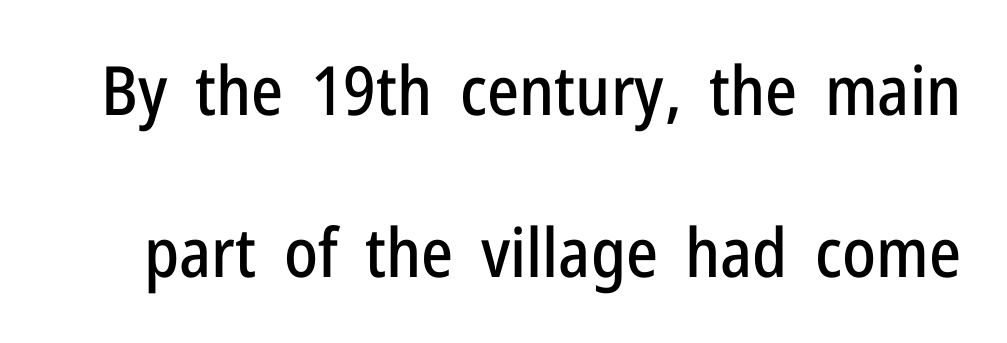
You could not count columns in this text — the font is proportionally spaced. The strip under each line holds only bare page. Letter spacing: default. Is there much room between lines? Yes — plenty of vertical air separates them. The letters carry no serifs — their stems end cleanly without finishing strokes. In terms of posture, this sample is upright.
